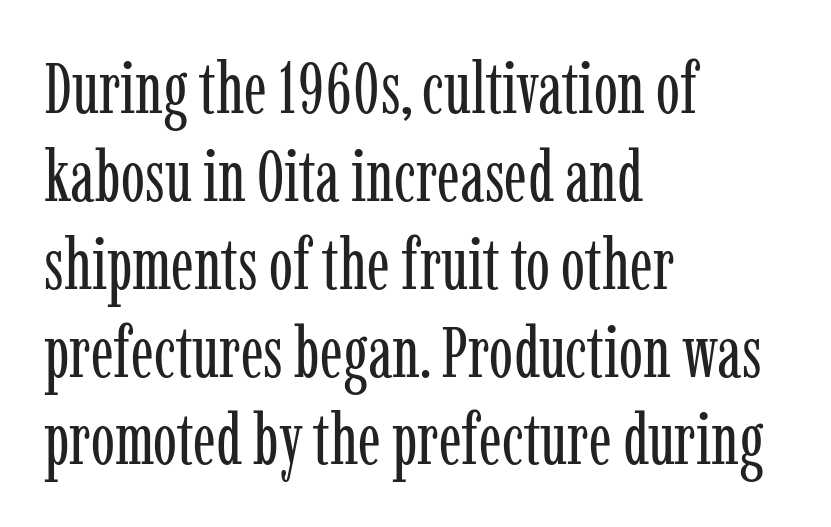
Do the characters align in a grid? No, the font is proportional. Does the type have serifs? Yes, each stem ends in a small foot. Compared with a typical body face, this is equally light or lighter still. Honestly, the letter spacing is just normal — you wouldn't notice it. No italicization has been applied; the sample stays upright.
